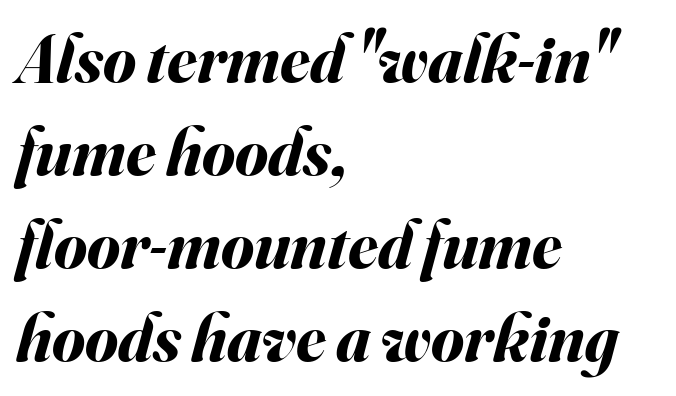
Q: Is the text bold? A: Yes.
Q: Is the text italic (slanted)? A: Yes, it leans right by about 16 degrees.
Q: Is the text underlined? A: No.
Q: How is the paragraph aligned? A: Left-aligned.
Q: Is the spacing between letters normal or unusually wide? A: Normal.
Q: Is the spacing between lines tight, normal or loose? A: Normal.
Q: Width (condensed, normal, or wide)? A: Normal.
Q: Stroke contrast? A: Medium.
Q: x-height? A: Small.
Q: Monospaced? A: No.
